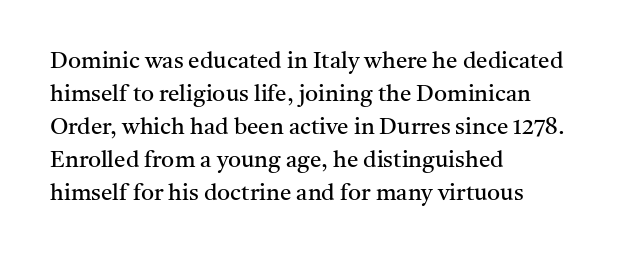
The image shows 23 px text type, upright; set left-aligned, normal line spacing (1.43x), normal letter spacing, not underlined.
